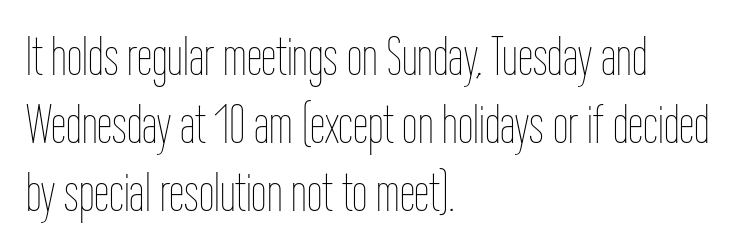
{"italic": "no", "bold": "no", "weight": "thin", "width": "condensed", "stroke_contrast": "low", "x_height": "medium", "monospaced": "no", "underline": "no", "align": "left", "line_spacing_ratio": 1.24, "letter_spacing": "normal", "letter_spacing_em": 0.0, "glyph_px": 55}
